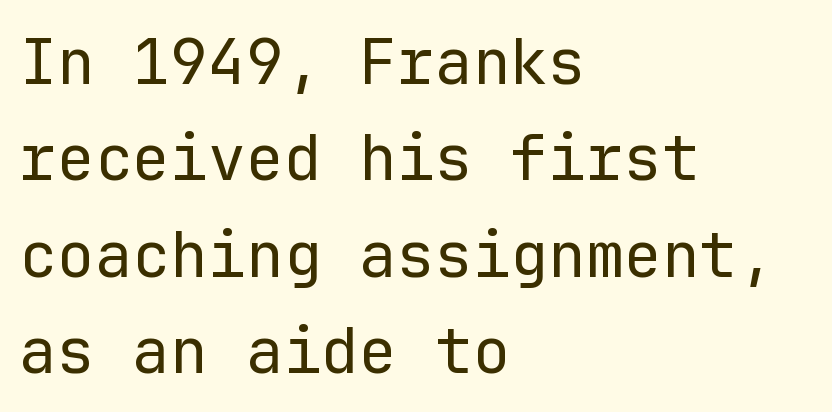
Q: Is the text bold? A: No.
Q: Is the text italic (slanted)? A: No, it is upright.
Q: Is the typeface a serif or a sans-serif typeface? A: Sans-serif.
Q: Is the text underlined? A: No.
Q: How is the paragraph aligned? A: Left-aligned.
Q: Is the spacing between letters normal or unusually wide? A: Normal.
Q: Is the spacing between lines tight, normal or loose? A: Normal.
Q: Width (condensed, normal, or wide)? A: Normal.
Q: Stroke contrast? A: Low.
Q: x-height? A: Medium.
Q: Monospaced? A: Yes.
